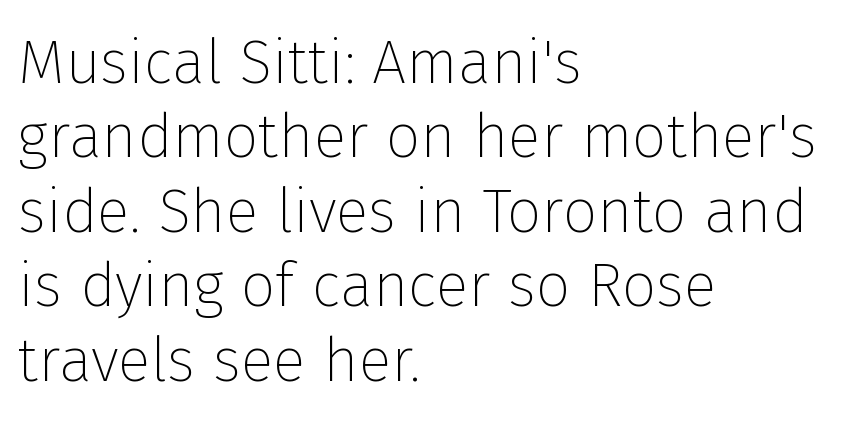
Q: Is the text bold? A: No.
Q: Is the text italic (slanted)? A: No, it is upright.
Q: Is the typeface a serif or a sans-serif typeface? A: Sans-serif.
Q: Is the text underlined? A: No.
Q: How is the paragraph aligned? A: Left-aligned.
Q: Is the spacing between letters normal or unusually wide? A: Normal.
Q: Width (condensed, normal, or wide)? A: Normal.
Q: Stroke contrast? A: Low.
Q: x-height? A: Medium.
Q: Monospaced? A: No.
